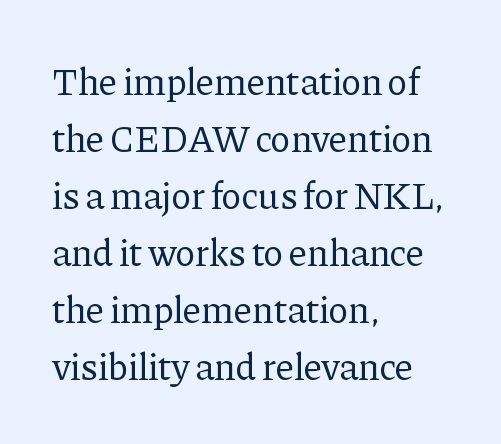
The image shows 38 px regular-weight serif type, upright; set left-aligned, normal line spacing (1.5x), normal letter spacing, not underlined; low stroke contrast and a medium x-height.
